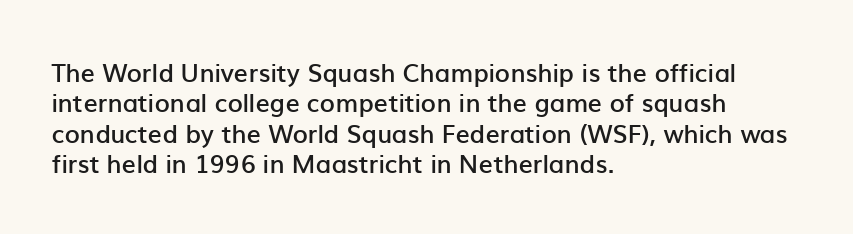
This is moderately heavy type, rendered in semibold. The lines are quadded left. The words here are not underlined. Look at the tracking — it's just the regular setting, nothing added. No italicization has been applied; the sample stays upright.
